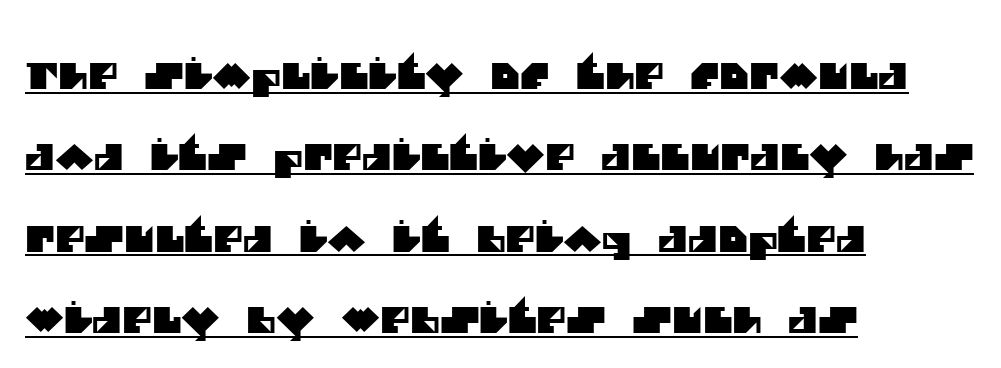
{"serif": "no", "width": "normal", "stroke_contrast": "medium", "x_height": "large", "monospaced": "no", "underline": "yes", "align": "left", "line_spacing": "loose", "line_spacing_ratio": 2.26, "letter_spacing": "normal", "letter_spacing_em": 0.0, "glyph_px": 36}
